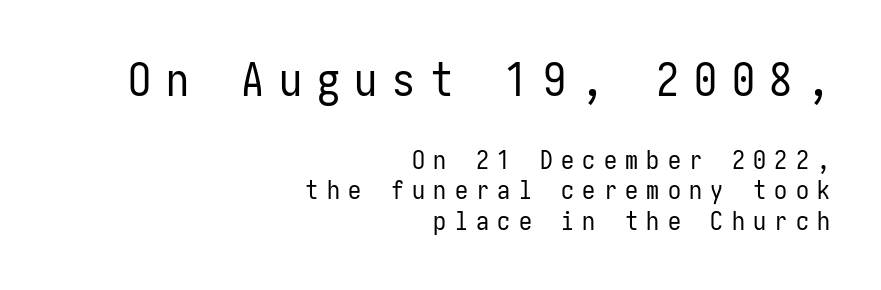
The image shows 46 px regular-weight, condensed sans-serif type, upright; set right-aligned, line spacing 1.19x, unusually wide letter spacing (+0.32 em), not underlined; the first (top) block is 1.77x larger; low stroke contrast and a medium x-height.
